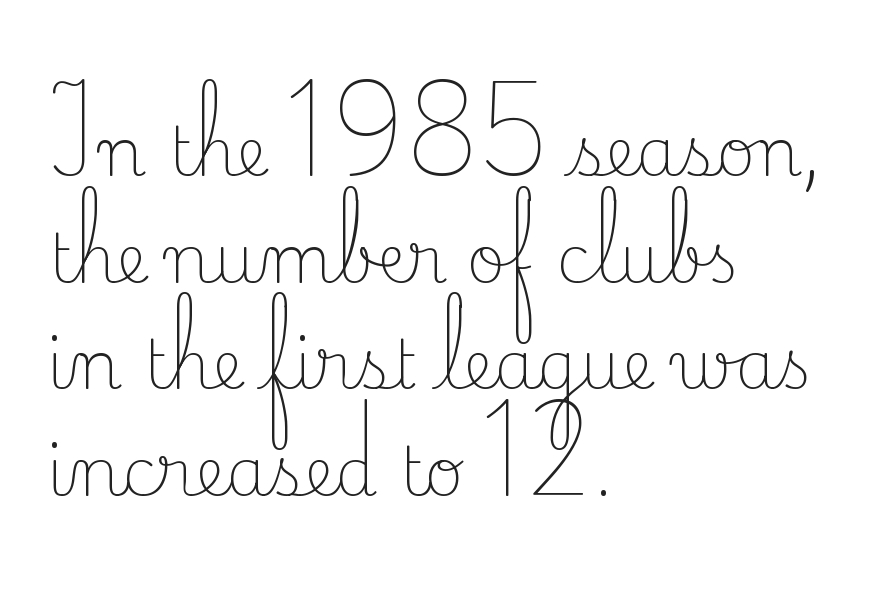
Weight class: somewhere from thin through regular. Successive baselines arrive at the customary interval. This rendering uses left alignment, leaving the right contour irregular. The string is rendered with underlining switched off. Rendered with straight, roman letterforms. You could call the tracking neutral — neither tight nor loose.
